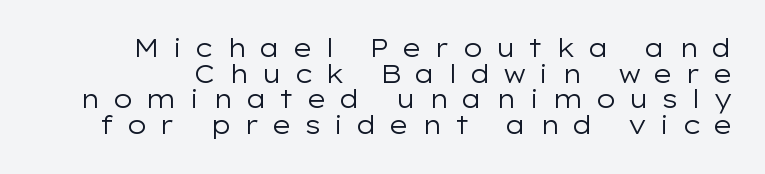
{"italic": "no", "bold": "no", "underline": "no", "line_spacing": "tight", "line_spacing_ratio": 1.03, "letter_spacing": "wide", "letter_spacing_em": 0.47, "glyph_px": 25}
